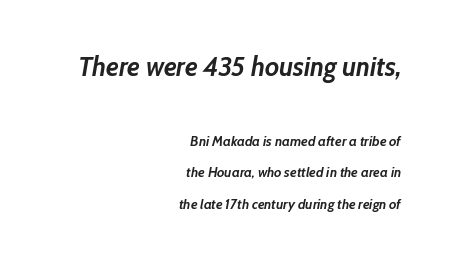
The image shows 27 px bold type, italic (leaning right); set right-aligned, loose line spacing (2.26x), normal letter spacing, not underlined; the first (top) block is 1.93x larger.
